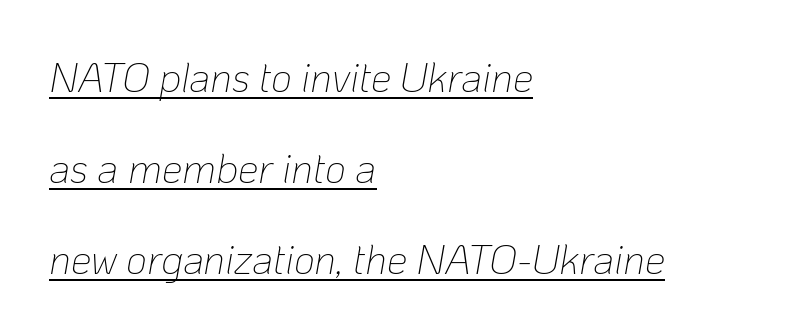
Q: Is the text bold? A: No.
Q: Is the text italic (slanted)? A: Yes, it leans right by about 10 degrees.
Q: Is the text underlined? A: Yes.
Q: How is the paragraph aligned? A: Left-aligned.
Q: Is the spacing between letters normal or unusually wide? A: Normal.
Q: Is the spacing between lines tight, normal or loose? A: Loose.
Q: Width (condensed, normal, or wide)? A: Normal.
Q: Stroke contrast? A: Low.
Q: x-height? A: Medium.
Q: Monospaced? A: No.
